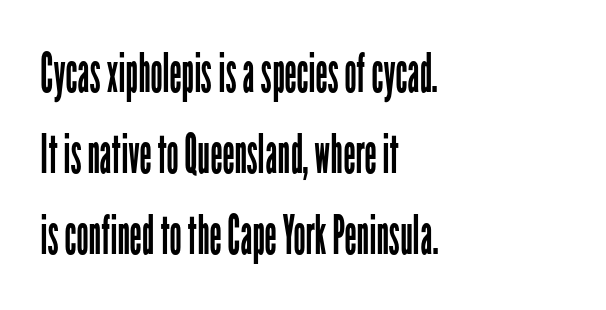
{"serif": "no", "italic": "no", "bold": "no", "weight": "regular", "width": "condensed", "stroke_contrast": "low", "x_height": "medium", "monospaced": "no", "underline": "no", "align": "left", "line_spacing": "normal", "line_spacing_ratio": 1.5, "letter_spacing": "normal", "letter_spacing_em": 0.0, "glyph_px": 54}
